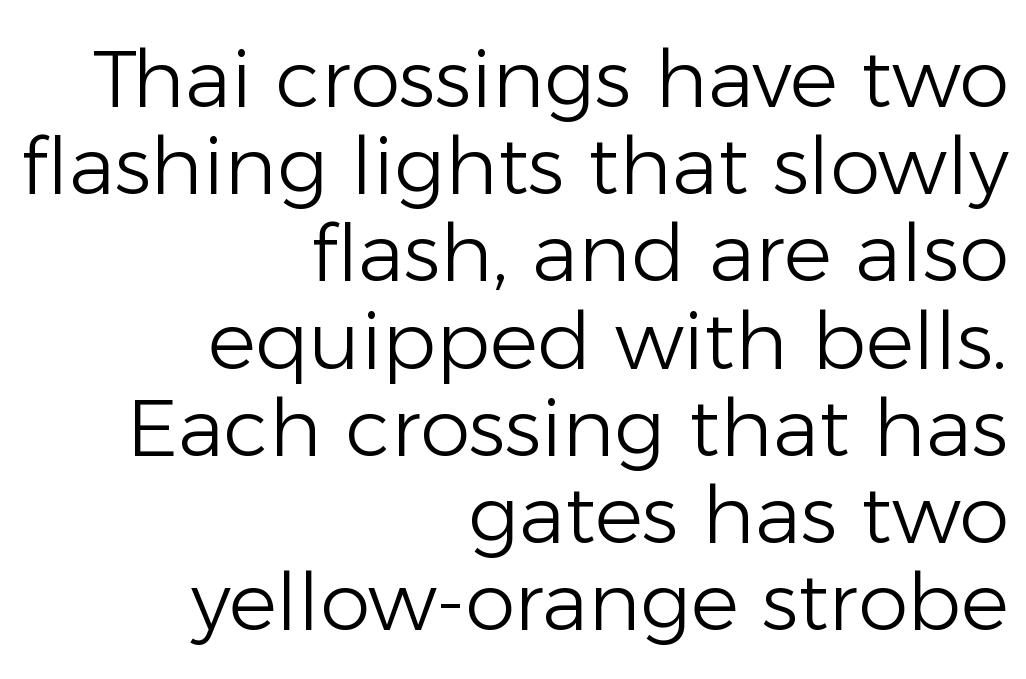
Q: Is the text bold? A: No.
Q: Is the text italic (slanted)? A: No, it is upright.
Q: Is the typeface a serif or a sans-serif typeface? A: Sans-serif.
Q: Is the text underlined? A: No.
Q: How is the paragraph aligned? A: Right-aligned.
Q: Is the spacing between letters normal or unusually wide? A: Normal.
Q: Is the spacing between lines tight, normal or loose? A: Tight.
Q: Width (condensed, normal, or wide)? A: Normal.
Q: Stroke contrast? A: Low.
Q: x-height? A: Medium.
Q: Monospaced? A: No.
